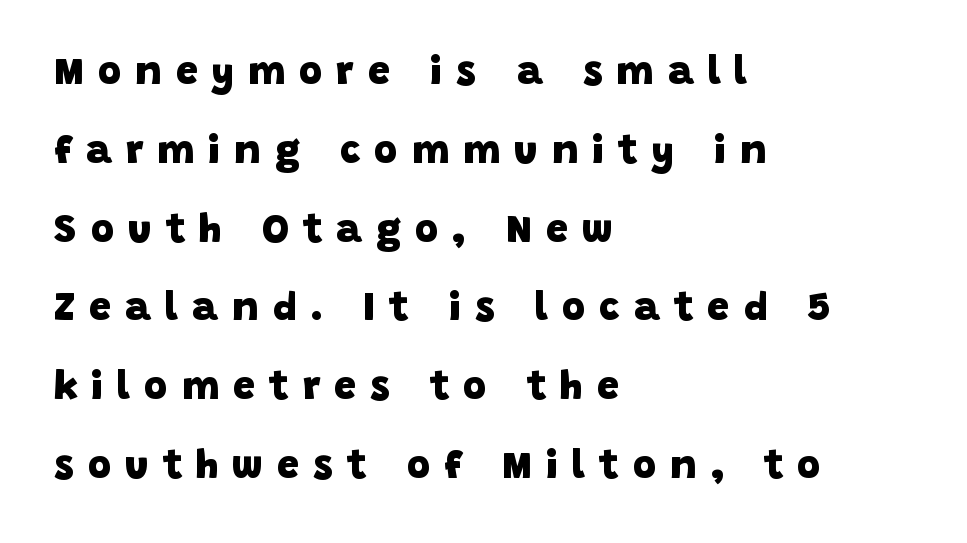
{"serif": "no", "bold": "yes", "weight": "heavy", "width": "normal", "stroke_contrast": "low", "x_height": "large", "monospaced": "no", "underline": "no", "align": "left", "line_spacing": "loose", "line_spacing_ratio": 1.97, "letter_spacing": "wide", "letter_spacing_em": 0.35, "glyph_px": 40}
